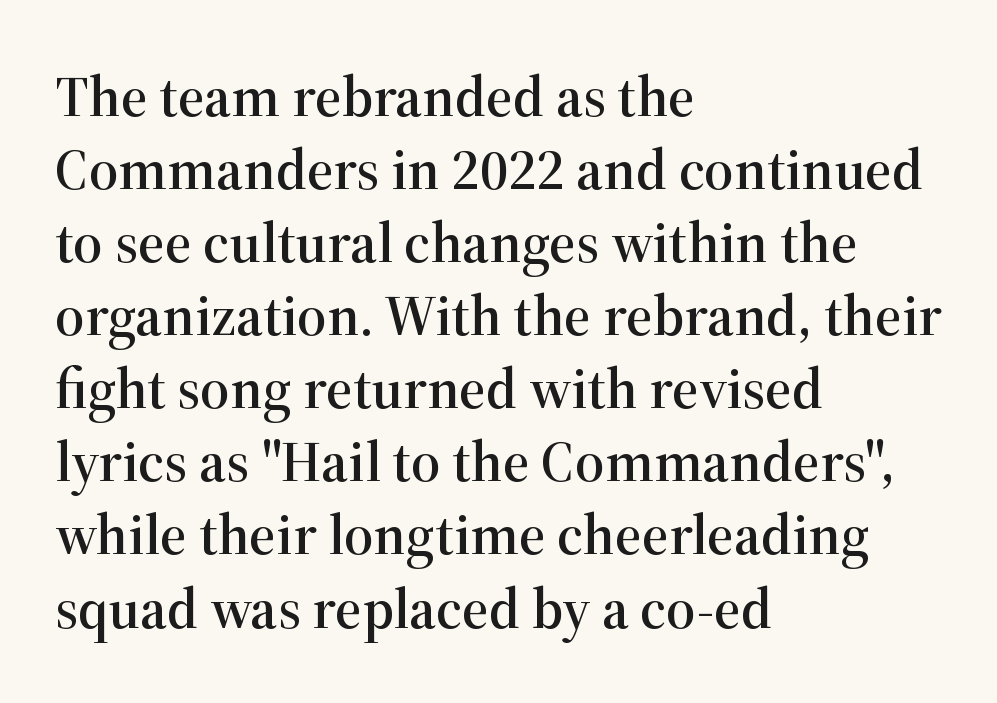
The image shows 58 px serif type, upright; set left-aligned, normal line spacing (1.26x), normal letter spacing, not underlined; high stroke contrast and a medium x-height.
